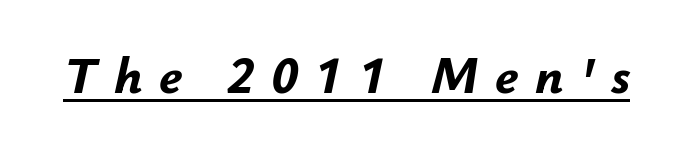
{"italic": "yes", "lean": "right", "slant_degrees": 12, "bold": "yes", "weight": "bold", "width": "normal", "stroke_contrast": "low", "x_height": "small", "monospaced": "no", "underline": "yes", "letter_spacing": "wide", "letter_spacing_em": 0.32, "glyph_px": 52}
